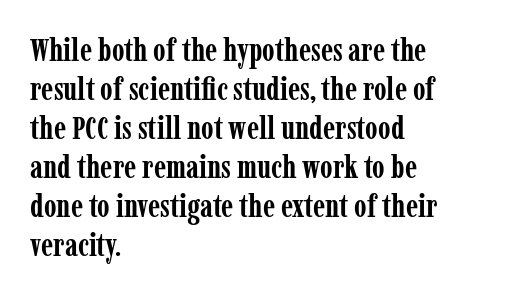
Q: Is the text bold? A: Yes.
Q: Is the text italic (slanted)? A: No, it is upright.
Q: Is the typeface a serif or a sans-serif typeface? A: Serif.
Q: Is the text underlined? A: No.
Q: How is the paragraph aligned? A: Left-aligned.
Q: Is the spacing between letters normal or unusually wide? A: Normal.
Q: Width (condensed, normal, or wide)? A: Condensed.
Q: Stroke contrast? A: Low.
Q: x-height? A: Medium.
Q: Monospaced? A: No.
